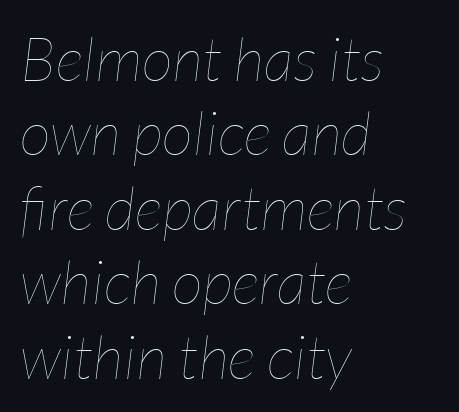
Between one letter and the next there's only the usual sliver of space. A typesetter would mark this as italic. These lines are set flush left with a ragged right edge. Letters rest on an invisible, unmarked baseline.
